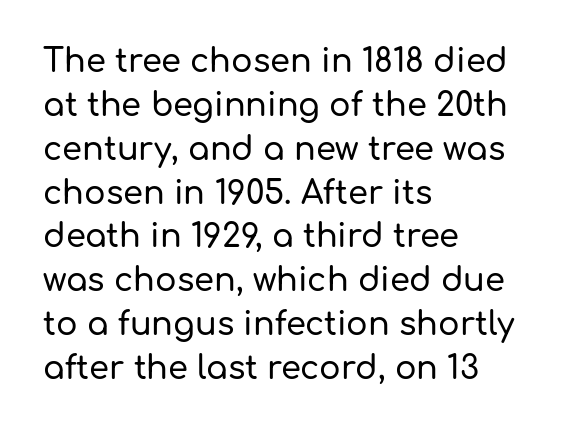
Look at the tracking — it's just the regular setting, nothing added. The passage shown is not underscored anywhere. The letters carry no serifs — their stems end cleanly without finishing strokes. The axis of the letterforms is exactly vertical.
